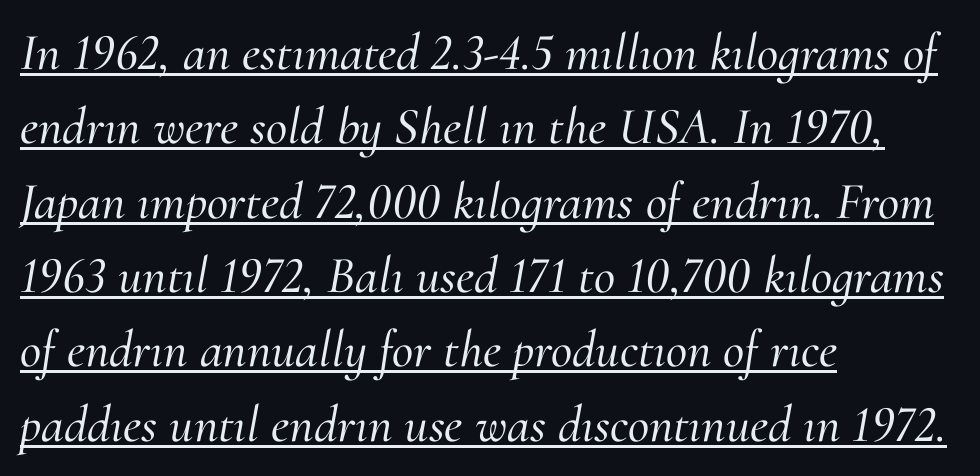
The image shows 52 px serif type, italic (leaning right); set left-aligned, normal line spacing (1.43x), normal letter spacing, underlined; medium stroke contrast and a small x-height.
